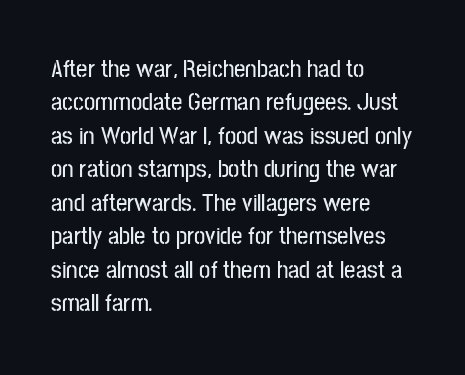
Q: Is the text italic (slanted)? A: No, it is upright.
Q: Is the text underlined? A: No.
Q: How is the paragraph aligned? A: Left-aligned.
Q: Is the spacing between letters normal or unusually wide? A: Normal.
Q: Is the spacing between lines tight, normal or loose? A: Normal.
